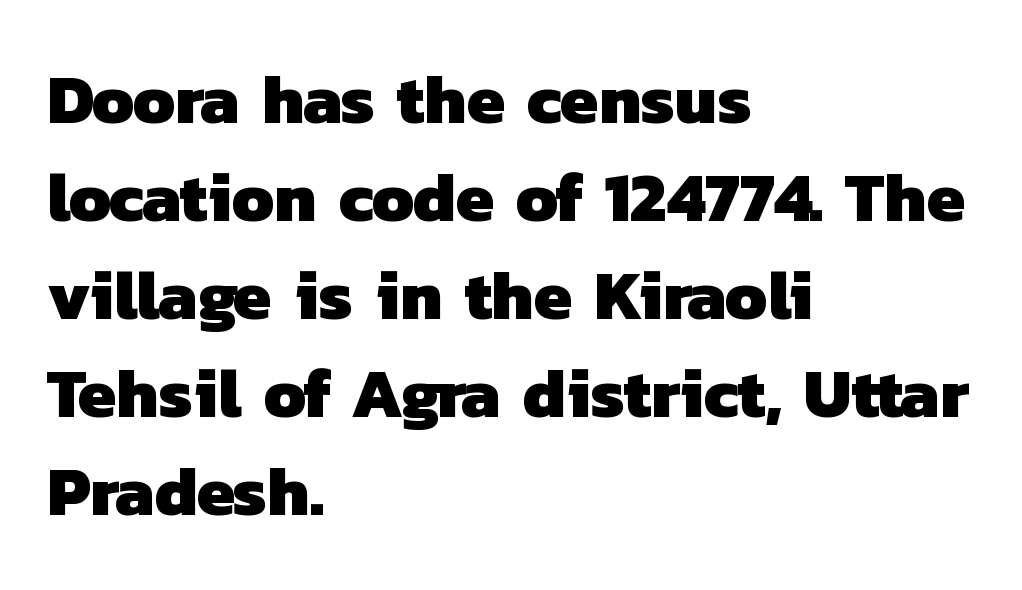
{"serif": "no", "bold": "yes", "weight": "heavy", "width": "normal", "stroke_contrast": "low", "x_height": "medium", "monospaced": "no", "underline": "no", "align": "left", "line_spacing": "normal", "line_spacing_ratio": 1.42, "letter_spacing": "normal", "letter_spacing_em": 0.0, "glyph_px": 69}
